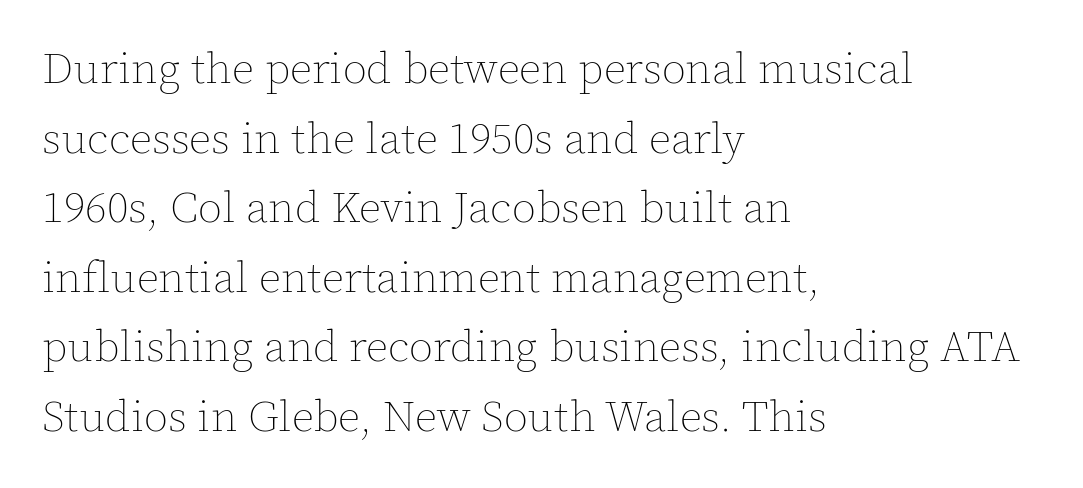
The typesetting does not lean heavy: it is not bold. The zone under the glyphs is completely vacant. Which margin do the lines hug? The left one — the right edge is uneven. Spacing verdict: proportional, widths tailored to each character. Regarding leading, the lines here are spaced in the standard way. These lines were composed using upright roman letters.
